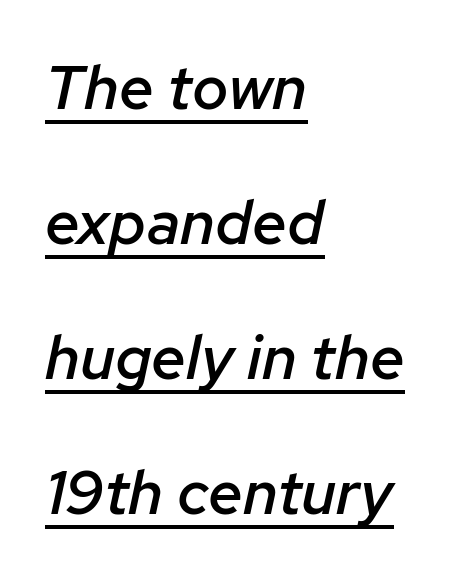
{"italic": "yes", "lean": "right", "slant_degrees": 12, "bold": "semi", "weight": "semibold", "width": "normal", "stroke_contrast": "low", "x_height": "medium", "monospaced": "no", "underline": "yes", "align": "left", "line_spacing": "loose", "line_spacing_ratio": 2.18, "letter_spacing": "normal", "letter_spacing_em": 0.0, "glyph_px": 62}
